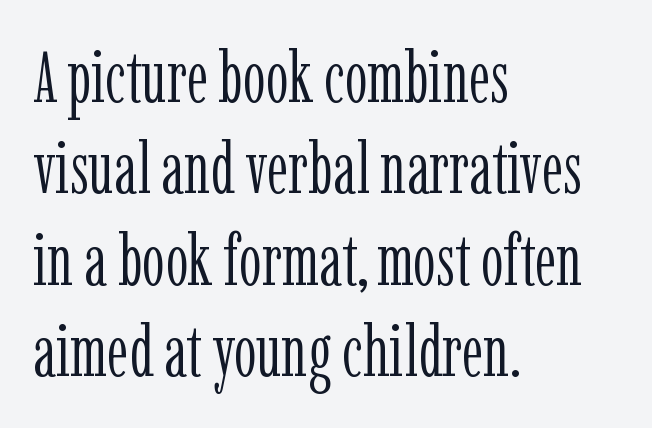
{"serif": "yes", "italic": "no", "bold": "no", "weight": "light", "width": "condensed", "stroke_contrast": "low", "x_height": "medium", "monospaced": "no", "underline": "no", "align": "left", "line_spacing": "normal", "line_spacing_ratio": 1.27, "letter_spacing": "normal", "letter_spacing_em": 0.0, "glyph_px": 72}
